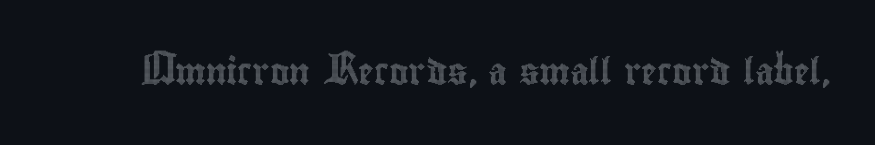
The image shows 26 px text type, upright; set normal letter spacing, not underlined.
